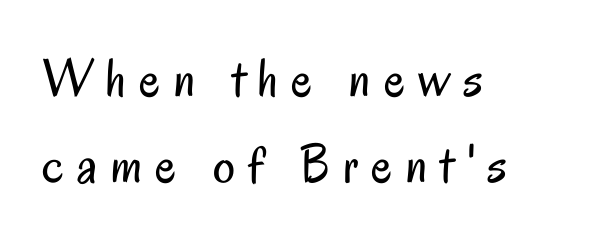
{"serif": "no", "italic": "no", "bold": "no", "weight": "regular", "width": "condensed", "stroke_contrast": "low", "x_height": "small", "monospaced": "no", "underline": "no", "align": "left", "line_spacing": "normal", "line_spacing_ratio": 1.56, "letter_spacing": "wide", "letter_spacing_em": 0.24, "glyph_px": 55}
